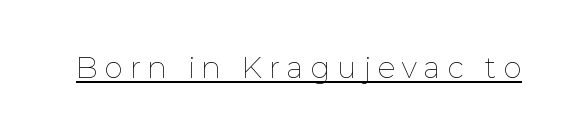
{"italic": "no", "bold": "no", "weight": "thin", "width": "normal", "stroke_contrast": "low", "x_height": "medium", "monospaced": "no", "underline": "yes", "letter_spacing": "wide", "letter_spacing_em": 0.27, "glyph_px": 28}
